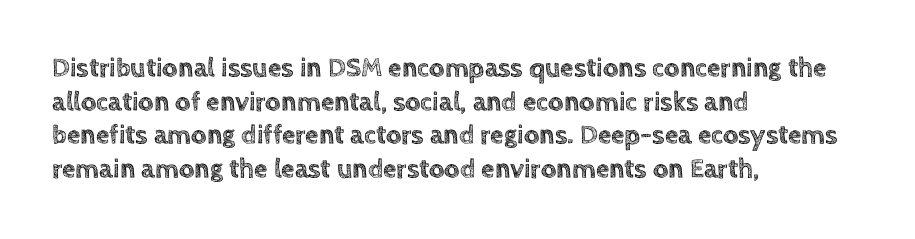
The image shows 27 px text type, upright; set left-aligned, normal line spacing (1.25x), normal letter spacing, not underlined.
